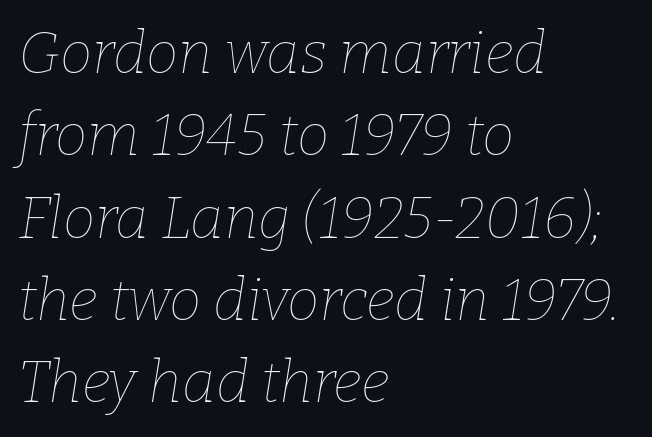
Q: Is the text bold? A: No.
Q: Is the text italic (slanted)? A: Yes, it leans right by about 9 degrees.
Q: Is the text underlined? A: No.
Q: How is the paragraph aligned? A: Left-aligned.
Q: Is the spacing between letters normal or unusually wide? A: Normal.
Q: Is the spacing between lines tight, normal or loose? A: Normal.
Q: Width (condensed, normal, or wide)? A: Normal.
Q: Stroke contrast? A: Low.
Q: x-height? A: Medium.
Q: Monospaced? A: No.
